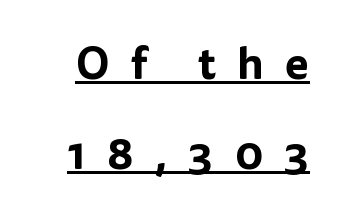
The image shows 44 px sans-serif type, upright; set loose line spacing (2.05x), unusually wide letter spacing (+0.48 em), underlined; low stroke contrast and a medium x-height.
